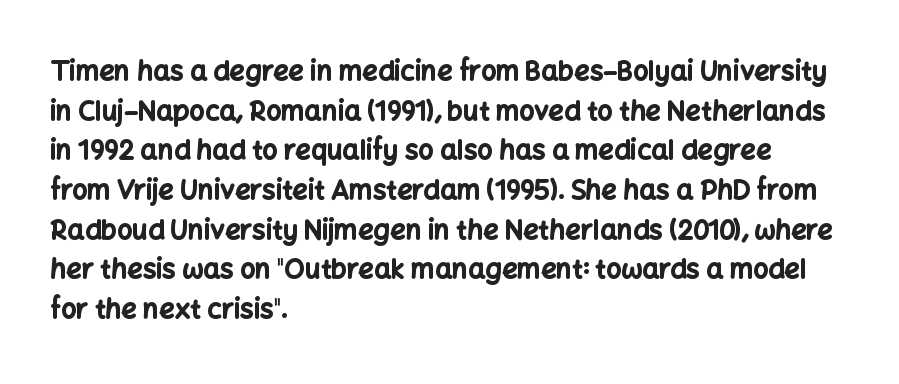
The glyphs are unaccompanied by any horizontal stroke below them. The characters look thick and weighty, a clear bold. Horizontally, the lines are justified to the leading edge only. Successive baselines arrive at the customary interval. Ordinary non-slanted type is in use.
